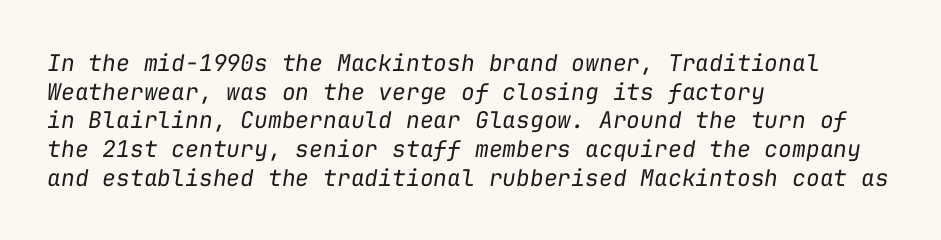
{"italic": "yes", "lean": "right", "slant_degrees": 9, "bold": "no", "underline": "no", "align": "left", "line_spacing": "normal", "line_spacing_ratio": 1.25, "letter_spacing": "normal", "letter_spacing_em": 0.0, "glyph_px": 23}
